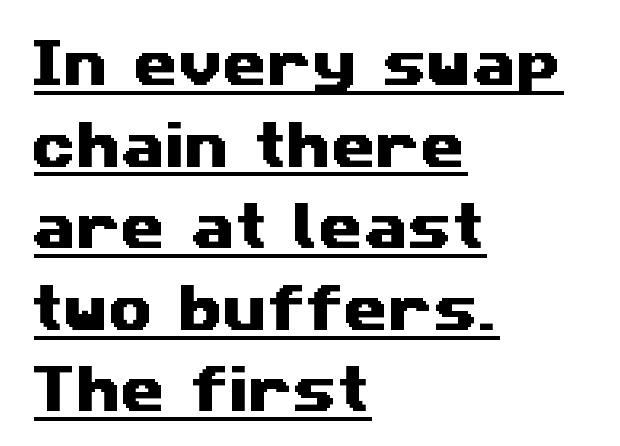
The image shows 51 px wide sans-serif type; set left-aligned, normal line spacing (1.6x), normal letter spacing, underlined; medium stroke contrast and a medium x-height.
